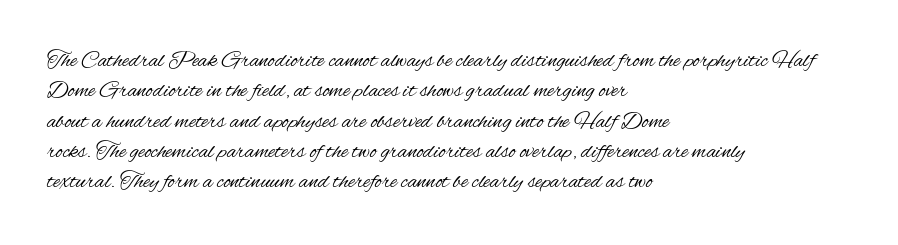
Q: Is the text bold? A: No.
Q: Is the text italic (slanted)? A: Yes.
Q: Is the text underlined? A: No.
Q: How is the paragraph aligned? A: Left-aligned.
Q: Is the spacing between letters normal or unusually wide? A: Normal.
Q: Is the spacing between lines tight, normal or loose? A: Normal.
